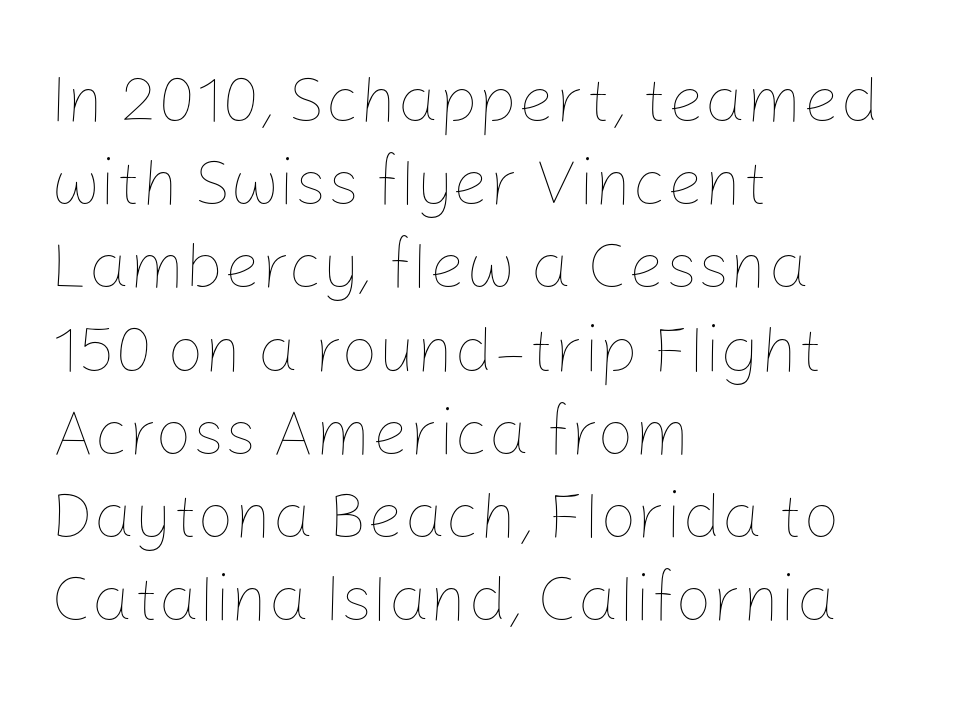
Q: Is the text bold? A: No.
Q: Is the text italic (slanted)? A: No, it is upright.
Q: Is the text underlined? A: No.
Q: How is the paragraph aligned? A: Left-aligned.
Q: Is the spacing between letters normal or unusually wide? A: Normal.
Q: Is the spacing between lines tight, normal or loose? A: Normal.
Q: Width (condensed, normal, or wide)? A: Normal.
Q: Stroke contrast? A: Low.
Q: x-height? A: Medium.
Q: Monospaced? A: No.
